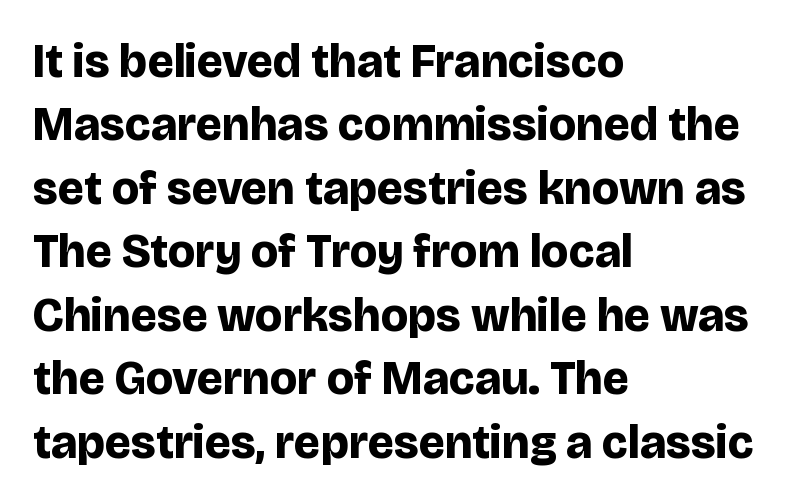
The image shows 47 px bold sans-serif type, upright; set left-aligned, normal line spacing (1.35x), normal letter spacing, not underlined; low stroke contrast and a large x-height.
